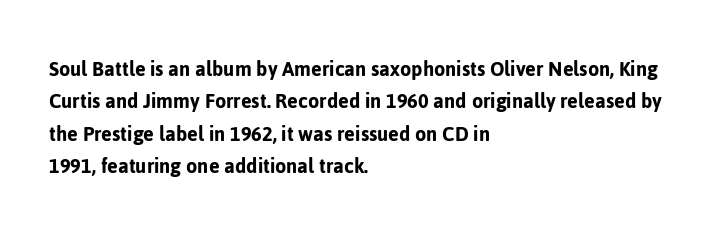
Q: Is the text italic (slanted)? A: No, it is upright.
Q: Is the text underlined? A: No.
Q: How is the paragraph aligned? A: Left-aligned.
Q: Is the spacing between letters normal or unusually wide? A: Normal.
Q: Is the spacing between lines tight, normal or loose? A: Normal.
